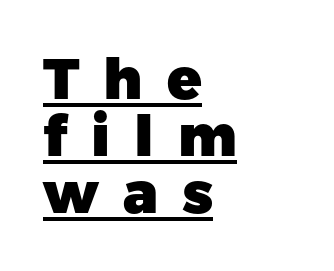
Q: Is the text bold? A: Yes.
Q: Is the text italic (slanted)? A: No, it is upright.
Q: Is the typeface a serif or a sans-serif typeface? A: Sans-serif.
Q: Is the text underlined? A: Yes.
Q: How is the paragraph aligned? A: Left-aligned.
Q: Is the spacing between letters normal or unusually wide? A: Unusually wide.
Q: Is the spacing between lines tight, normal or loose? A: Tight.
Q: Width (condensed, normal, or wide)? A: Normal.
Q: Stroke contrast? A: Low.
Q: x-height? A: Medium.
Q: Monospaced? A: No.
